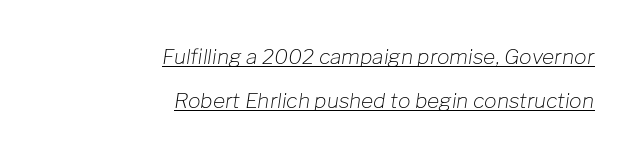
Vertical stems look standard width or narrower in stroke. The whole block is typeset with a tilt. Caption: lettering with a line underneath. The horizontal fit of the characters is conventional and even.
